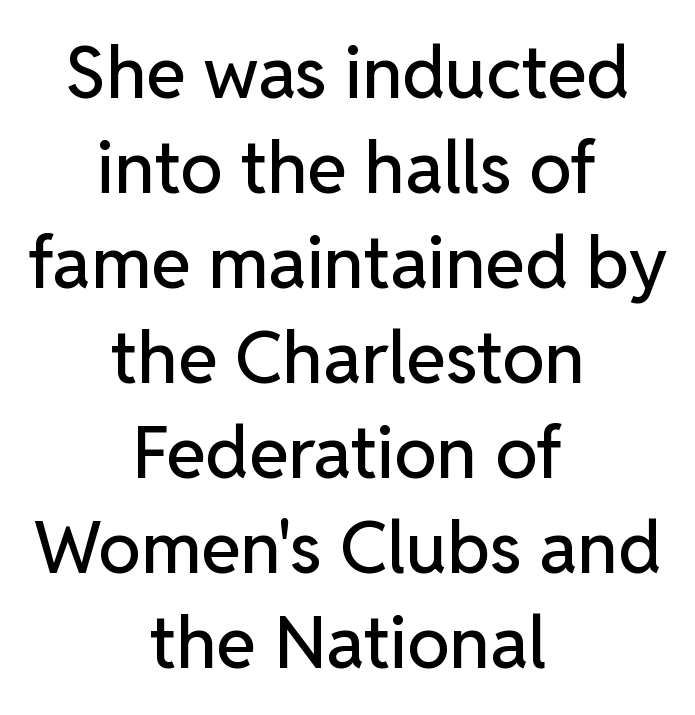
{"serif": "no", "italic": "no", "width": "normal", "stroke_contrast": "low", "x_height": "medium", "monospaced": "no", "underline": "no", "align": "center", "line_spacing": "normal", "line_spacing_ratio": 1.32, "letter_spacing": "normal", "letter_spacing_em": 0.0, "glyph_px": 72}
